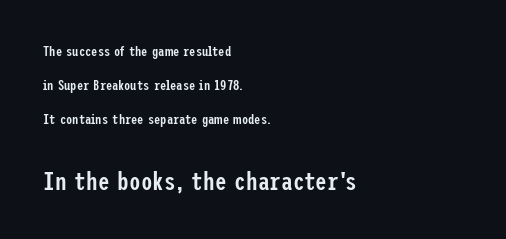
{"italic": "no", "bold": "semi", "underline": "no", "align": "left", "line_spacing": "loose", "line_spacing_ratio": 2.43, "letter_spacing": "normal", "letter_spacing_em": 0.0, "larger_block": "second", "size_ratio": 1.86, "glyph_px": 26}
